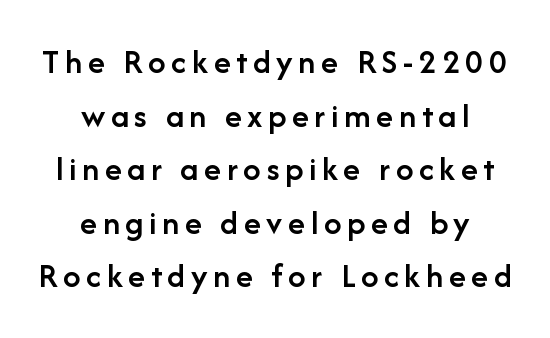
Each row of text sits above clean, open space. The rows are spaced the way most documents space them. The paragraph has two soft edges and a firm central axis. Typographic density is moderately raised because the face is semibold. A typesetter would call this proportional, since set widths differ per character. The characters display no serif detailing; their extremities are plain.
